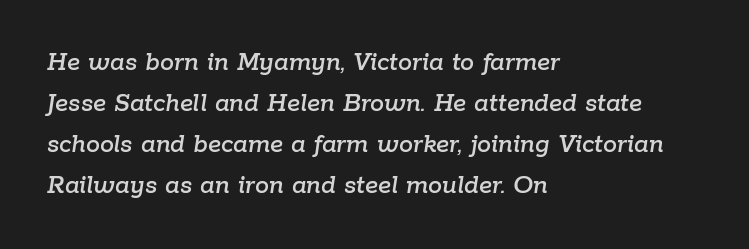
{"italic": "yes", "lean": "right", "slant_degrees": 9, "width": "normal", "stroke_contrast": "low", "x_height": "medium", "monospaced": "no", "underline": "no", "align": "left", "line_spacing": "normal", "line_spacing_ratio": 1.46, "letter_spacing": "normal", "letter_spacing_em": 0.0, "glyph_px": 28}
